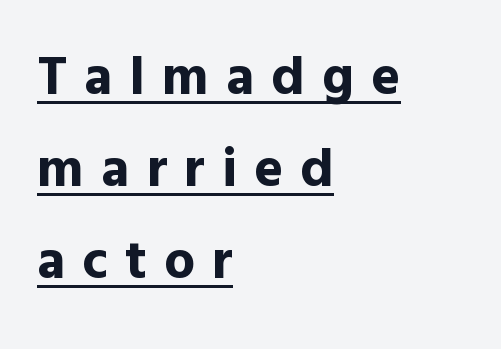
The image shows 55 px bold sans-serif type, upright; set left-aligned, normal line spacing (1.67x), unusually wide letter spacing (+0.31 em), underlined; a medium x-height.
